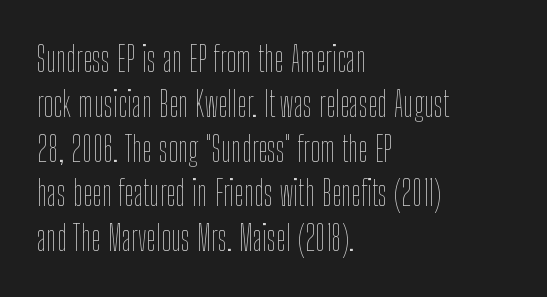
A normal amount of white space separates one row of letters from the next. Each word holds together tightly as a unit, with standard inter-letter gaps. This is the regular roman posture of the typeface. Here the designer chose a conventional face with non-uniform glyph widths.
